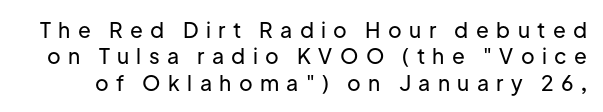
{"italic": "no", "underline": "no", "line_spacing": "normal", "line_spacing_ratio": 1.26, "letter_spacing": "wide", "letter_spacing_em": 0.35, "glyph_px": 21}
